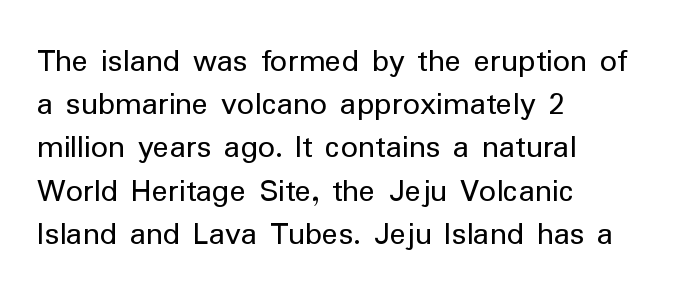
The image shows 34 px regular-weight sans-serif type, upright; set left-aligned, normal line spacing (1.27x), normal letter spacing, not underlined; low stroke contrast and a medium x-height.
